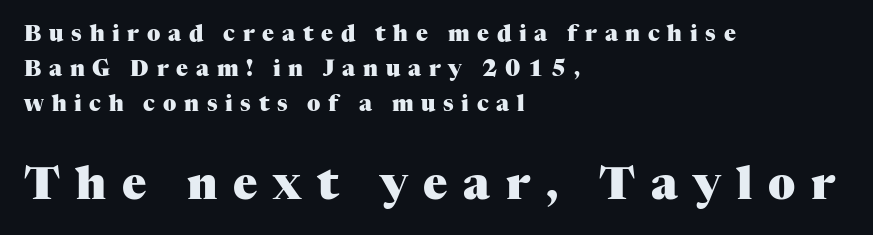
The specimen omits any rule beneath the text block's lines. Is the block centered? No — it sits flush against the left margin. The passage shown stacks its lines at a standard gap. Ascenders rise straight up at ninety degrees. Every letter is thick-stroked: bold, no question. This rendering widens character spacing well past its baseline value.
